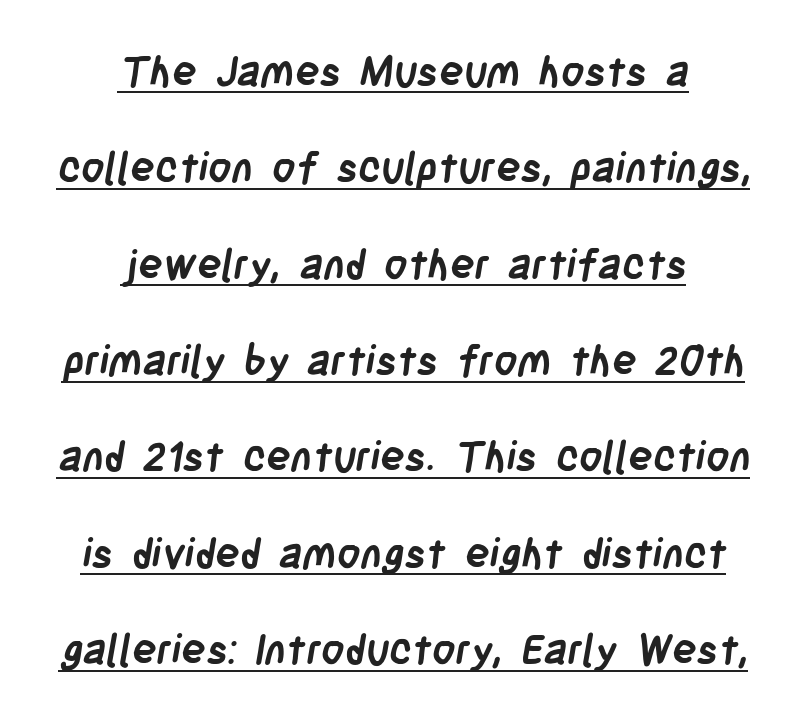
The image shows 41 px semibold, condensed sans-serif type; set centered, loose line spacing (2.35x), normal letter spacing, underlined; low stroke contrast and a large x-height.
